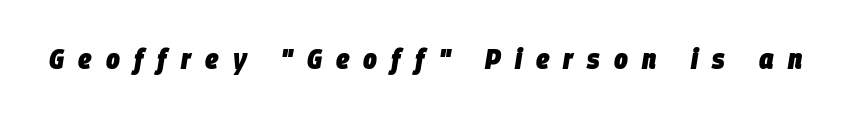
The image shows 29 px heavy, condensed type, italic (leaning right); set unusually wide letter spacing (+0.49 em), not underlined; low stroke contrast and a large x-height.
